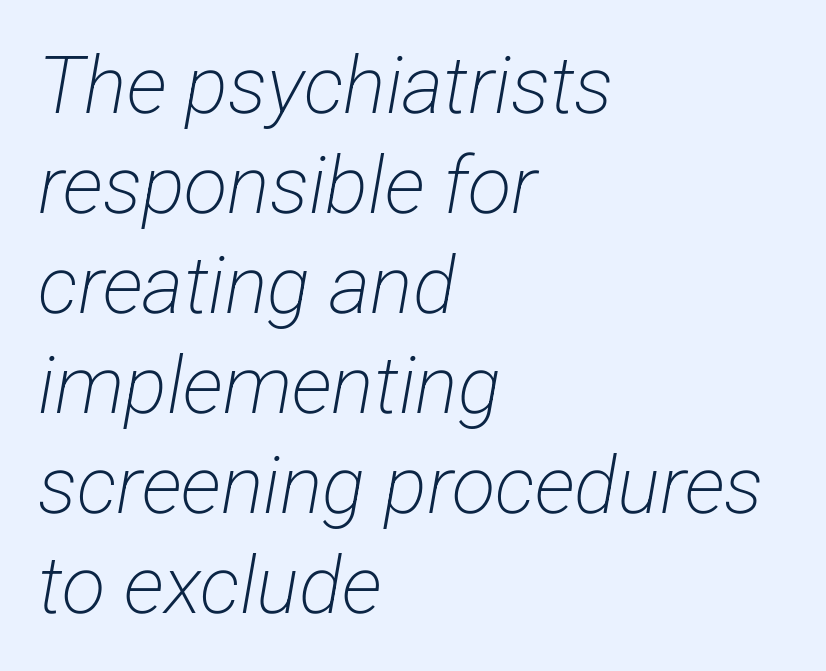
Q: Is the text bold? A: No.
Q: Is the typeface a serif or a sans-serif typeface? A: Sans-serif.
Q: Is the text underlined? A: No.
Q: How is the paragraph aligned? A: Left-aligned.
Q: Is the spacing between letters normal or unusually wide? A: Normal.
Q: Is the spacing between lines tight, normal or loose? A: Normal.
Q: Width (condensed, normal, or wide)? A: Condensed.
Q: Stroke contrast? A: Low.
Q: x-height? A: Medium.
Q: Monospaced? A: No.
